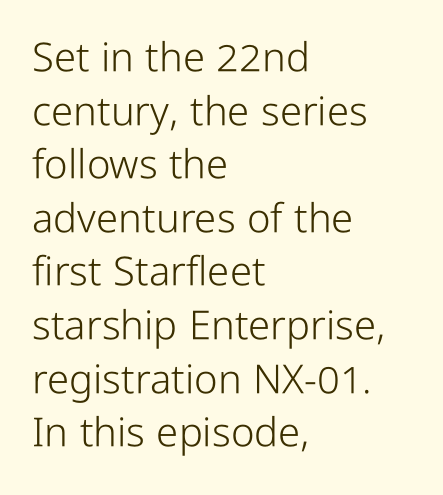
Q: Is the text bold? A: No.
Q: Is the text italic (slanted)? A: No, it is upright.
Q: Is the typeface a serif or a sans-serif typeface? A: Sans-serif.
Q: Is the text underlined? A: No.
Q: How is the paragraph aligned? A: Left-aligned.
Q: Is the spacing between letters normal or unusually wide? A: Normal.
Q: Is the spacing between lines tight, normal or loose? A: Normal.
Q: Width (condensed, normal, or wide)? A: Condensed.
Q: Stroke contrast? A: Low.
Q: x-height? A: Medium.
Q: Monospaced? A: No.
